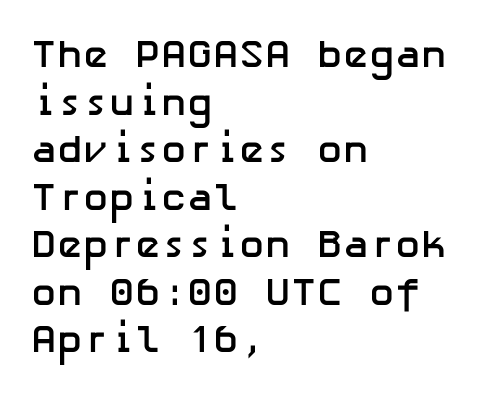
Q: Is the text bold? A: Yes.
Q: Is the text italic (slanted)? A: No, it is upright.
Q: Is the typeface a serif or a sans-serif typeface? A: Sans-serif.
Q: Is the text underlined? A: No.
Q: How is the paragraph aligned? A: Left-aligned.
Q: Is the spacing between letters normal or unusually wide? A: Normal.
Q: Width (condensed, normal, or wide)? A: Normal.
Q: Stroke contrast? A: Low.
Q: x-height? A: Medium.
